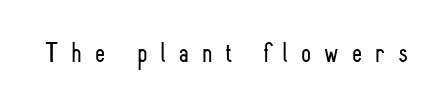
The image shows 29 px light, condensed sans-serif type, upright; set unusually wide letter spacing (+0.45 em), not underlined; low stroke contrast and a small x-height.
